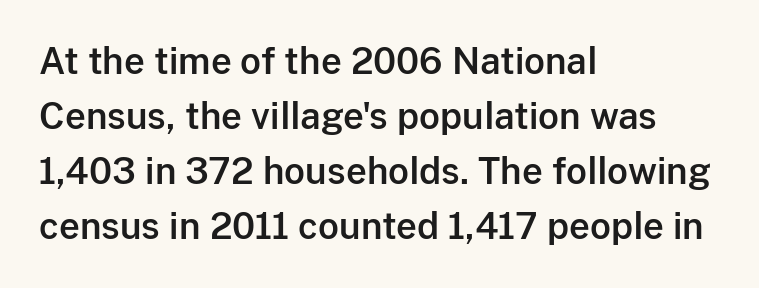
{"serif": "no", "italic": "no", "width": "normal", "stroke_contrast": "low", "x_height": "medium", "monospaced": "no", "underline": "no", "align": "left", "line_spacing": "normal", "line_spacing_ratio": 1.53, "letter_spacing": "normal", "letter_spacing_em": 0.0, "glyph_px": 36}
